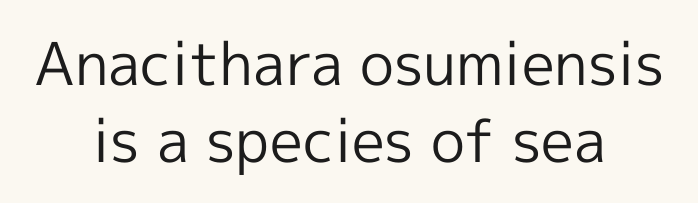
Q: Is the text bold? A: No.
Q: Is the text italic (slanted)? A: No, it is upright.
Q: Is the typeface a serif or a sans-serif typeface? A: Sans-serif.
Q: Is the text underlined? A: No.
Q: How is the paragraph aligned? A: Centered.
Q: Is the spacing between letters normal or unusually wide? A: Normal.
Q: Is the spacing between lines tight, normal or loose? A: Normal.
Q: Width (condensed, normal, or wide)? A: Normal.
Q: x-height? A: Medium.
Q: Monospaced? A: No.
